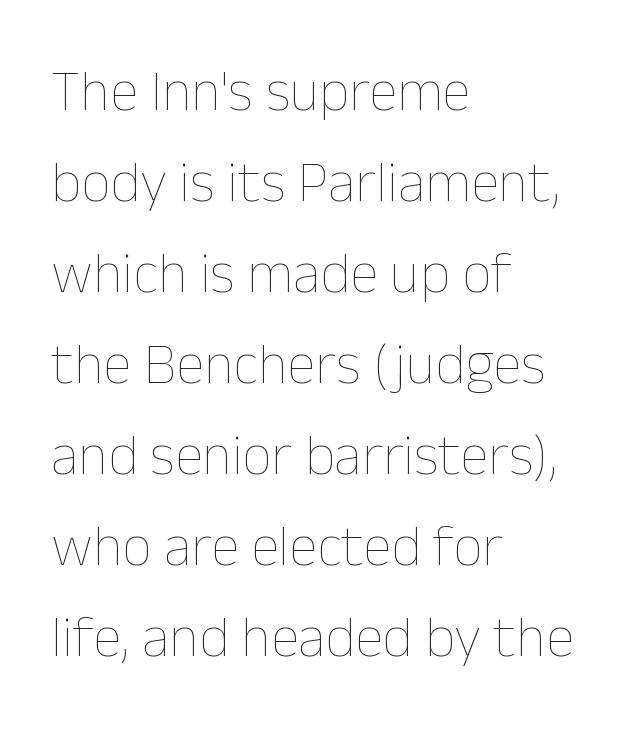
The space directly below the letters is spotless. Look at the tracking — it's just the regular setting, nothing added. Character widths vary here, with narrow letters taking less room than wide ones. Each new line begins a customary step beneath the previous one. Tall strokes in this sample are plumb rather than angled.
